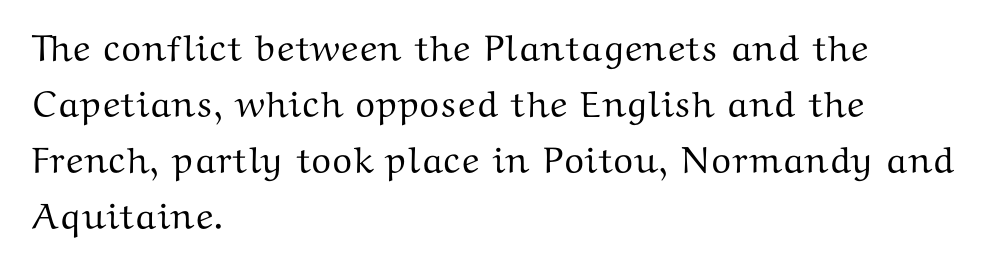
The image shows 37 px wide serif type, upright; set left-aligned, normal line spacing (1.51x), normal letter spacing, not underlined; medium stroke contrast and a medium x-height.
